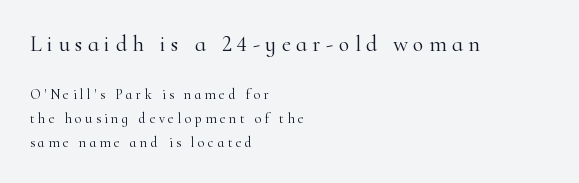
Q: Is the text bold? A: No.
Q: Is the text italic (slanted)? A: No, it is upright.
Q: Is the text underlined? A: No.
Q: How is the paragraph aligned? A: Left-aligned.
Q: Is the spacing between letters normal or unusually wide? A: Unusually wide.
Q: Which block of text is set in a larger size, the first (top) or the second (bottom)? A: The first (top) one.
